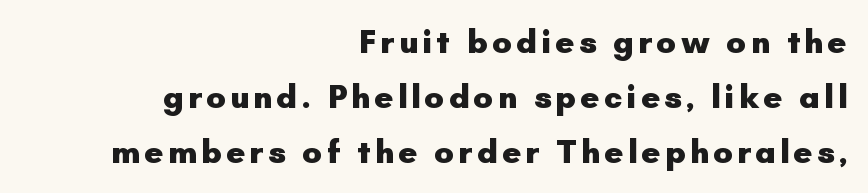
Q: Is the text bold? A: Yes.
Q: Is the text italic (slanted)? A: No, it is upright.
Q: Is the typeface a serif or a sans-serif typeface? A: Sans-serif.
Q: Is the text underlined? A: No.
Q: How is the paragraph aligned? A: Right-aligned.
Q: Is the spacing between lines tight, normal or loose? A: Normal.
Q: Width (condensed, normal, or wide)? A: Normal.
Q: Stroke contrast? A: Low.
Q: x-height? A: Small.
Q: Monospaced? A: No.
